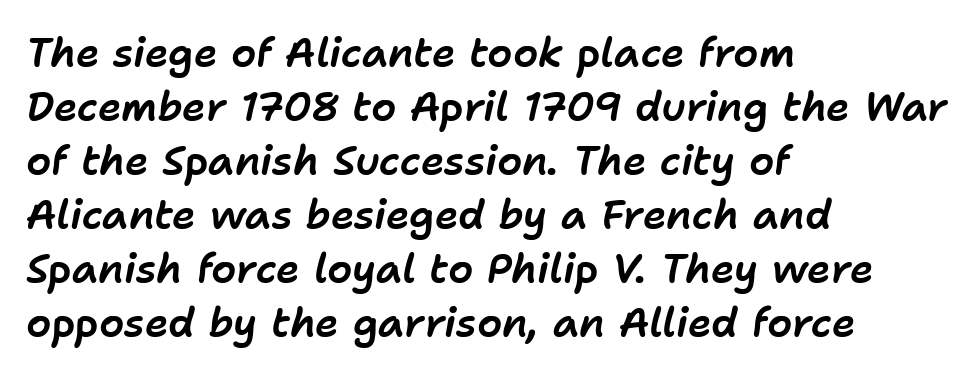
No word sits above an underline. There's an unmistakable incline to the writing here. Short note: letters normally spaced. Regular leading. Horizontally, the lines are justified to the leading edge only.
